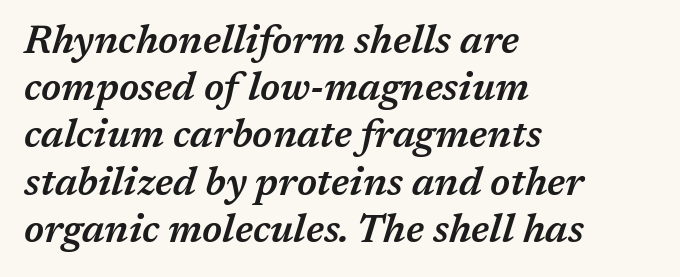
Each glyph is drawn with semibold strokes, heavier than normal yet not fully bold. Varying glyph widths throughout — classic text-font behaviour. Horizontally, the lines are justified to the leading edge only. Unmarked baselines from the first word to the last. The gaps between neighbouring characters are ordinary and unremarkable.
